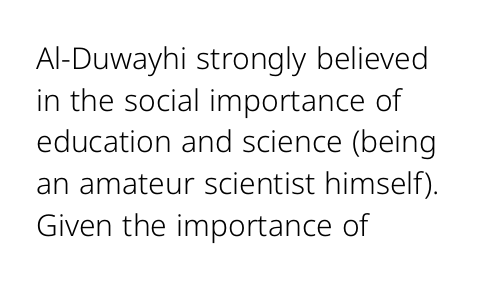
{"serif": "no", "italic": "no", "bold": "no", "weight": "light", "width": "normal", "stroke_contrast": "low", "x_height": "medium", "monospaced": "no", "underline": "no", "align": "left", "line_spacing": "normal", "line_spacing_ratio": 1.39, "letter_spacing": "normal", "letter_spacing_em": 0.0, "glyph_px": 30}
